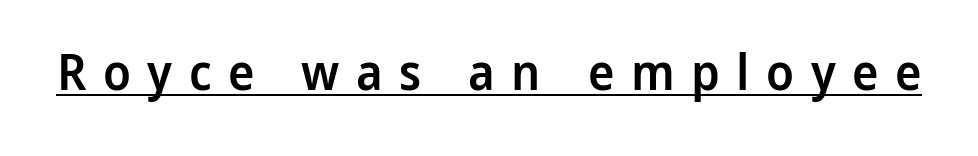
Here the designer chose a conventional face with non-uniform glyph widths. Words appear elongated and porous because spacing is wide. Style check: upright. Summary of weight: moderately heavy, a semibold.
